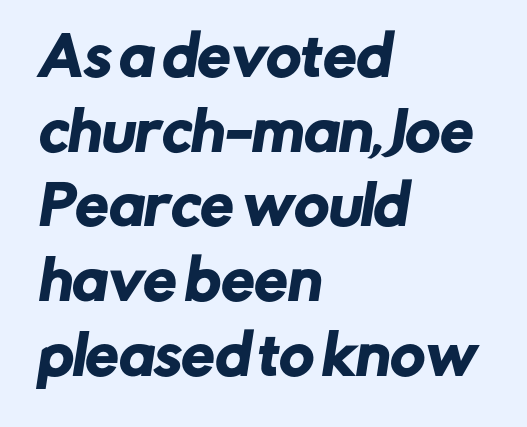
Where is the straight margin? On the left. Any mark beneath the type? The region is blank. Each word holds together tightly as a unit, with standard inter-letter gaps. The rendering shows plain stroke endings on the letterforms — a sans-serif design.
